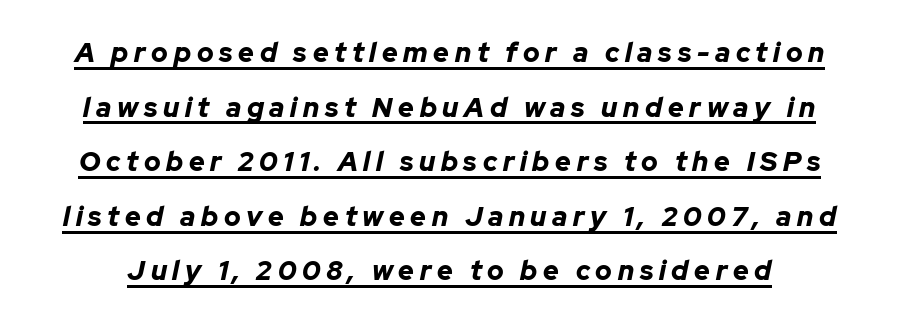
{"italic": "yes", "lean": "right", "slant_degrees": 12, "bold": "yes", "underline": "yes", "line_spacing": "loose", "line_spacing_ratio": 2.02, "letter_spacing": "wide", "letter_spacing_em": 0.21, "glyph_px": 27}
